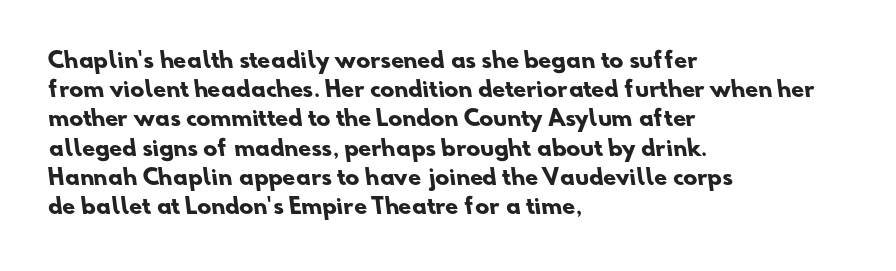
{"bold": "yes", "underline": "no", "align": "left", "line_spacing": "normal", "line_spacing_ratio": 1.39, "letter_spacing": "normal", "letter_spacing_em": 0.0, "glyph_px": 21}
